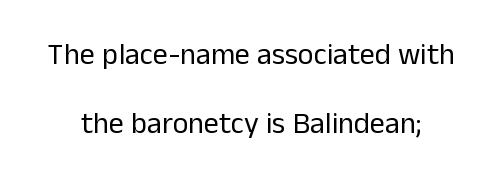
The image shows 30 px regular-weight sans-serif type, upright; set loose line spacing (2.3x), normal letter spacing, not underlined; low stroke contrast and a medium x-height.
